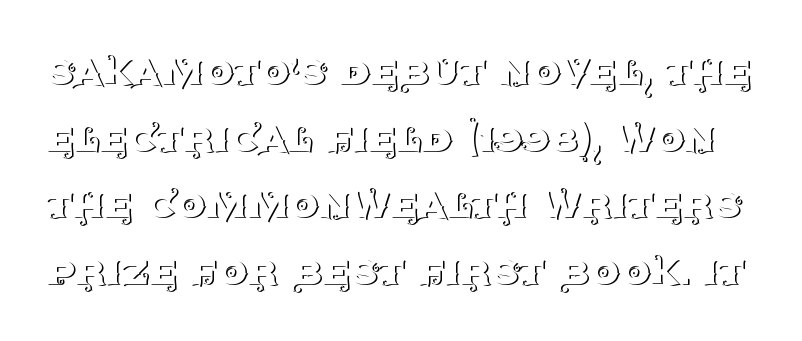
The rendering keeps characters at their native spacing. The strip under each line holds only bare page. Vertical strokes here are truly vertical. These lines are rendered in a variable-pitch font. Caption: face not bold, strokes unweighted. You can tell from the footed stems that serif type was used.
